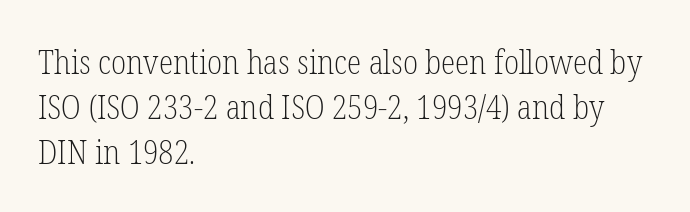
Q: Is the text bold? A: No.
Q: Is the text italic (slanted)? A: No, it is upright.
Q: Is the typeface a serif or a sans-serif typeface? A: Serif.
Q: Is the text underlined? A: No.
Q: How is the paragraph aligned? A: Left-aligned.
Q: Is the spacing between letters normal or unusually wide? A: Normal.
Q: Is the spacing between lines tight, normal or loose? A: Normal.
Q: Width (condensed, normal, or wide)? A: Condensed.
Q: Stroke contrast? A: Low.
Q: x-height? A: Medium.
Q: Monospaced? A: No.
